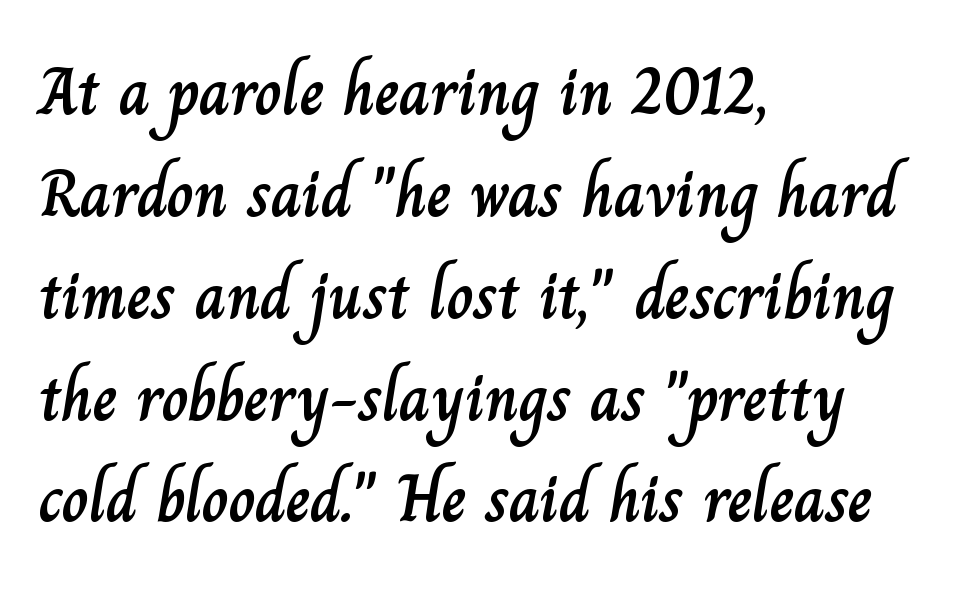
The letters sit at their default tracking, neither squeezed nor spread. Quick note: underline off. Each letter keeps its own natural width here, so spacing adapts to shape. Caption: multi-line text, flush left, ragged right.
